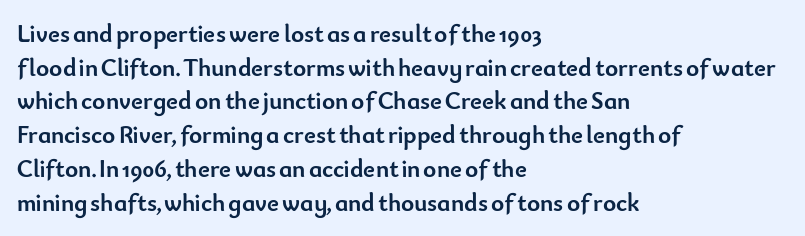
{"italic": "no", "bold": "yes", "underline": "no", "align": "left", "line_spacing": "normal", "line_spacing_ratio": 1.35, "letter_spacing": "normal", "letter_spacing_em": 0.0, "glyph_px": 25}
